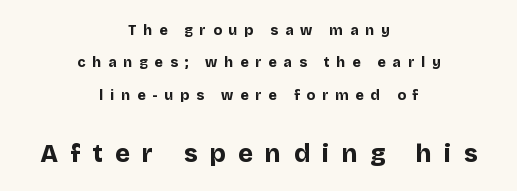
Rule under the text: the space is simply empty. The rendering positions every line midway between the sides. A student would notice the bottom passage is typeset larger than what precedes it. The type sits square on the baseline with zero lean. In terms of letterspacing, this is a distinctly airy, spread setting. If you measured baseline to baseline, you'd find a long distance.
